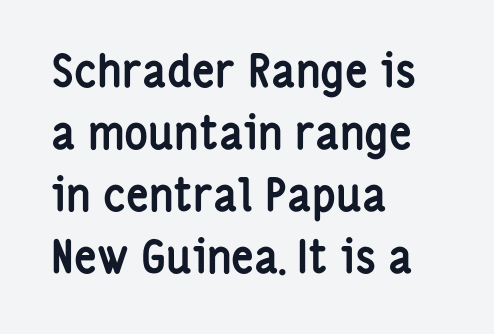
{"serif": "no", "italic": "no", "bold": "yes", "weight": "semibold", "width": "condensed", "stroke_contrast": "low", "x_height": "medium", "monospaced": "no", "underline": "no", "align": "left", "line_spacing": "normal", "line_spacing_ratio": 1.38, "letter_spacing": "normal", "letter_spacing_em": 0.0, "glyph_px": 45}
